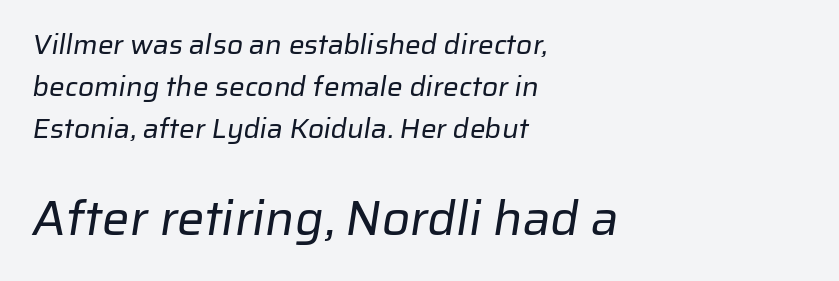
This sample uses plain, unmodified letter spacing. If you drew a ruler down the left edge, every line would touch it. Spacing verdict: proportional, widths tailored to each character. Beneath every word, the page is bare.
